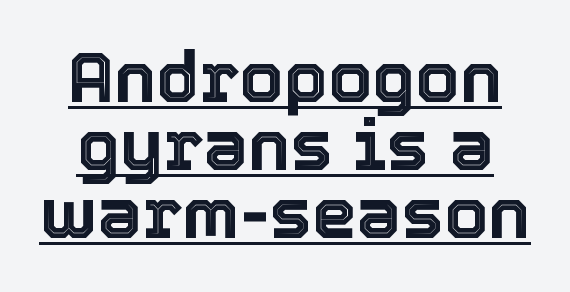
Q: Is the text italic (slanted)? A: No, it is upright.
Q: Is the text underlined? A: Yes.
Q: Is the spacing between letters normal or unusually wide? A: Normal.
Q: Is the spacing between lines tight, normal or loose? A: Tight.
Q: Width (condensed, normal, or wide)? A: Normal.
Q: x-height? A: Medium.
Q: Monospaced? A: No.
